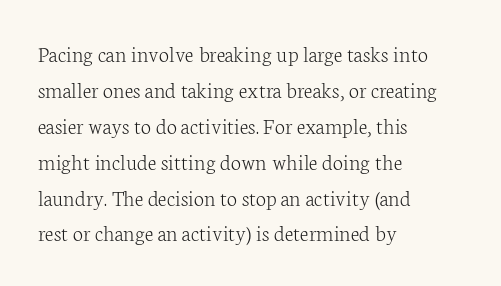
The image shows 23 px text type, upright; set left-aligned, normal line spacing (1.56x), normal letter spacing, not underlined.
